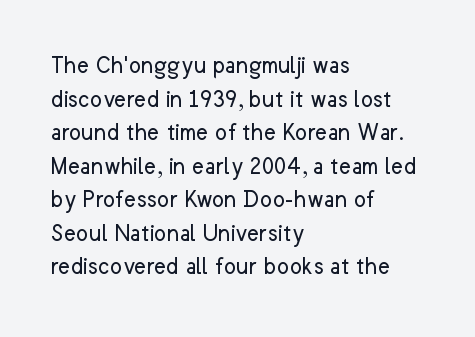
Q: Is the text bold? A: No.
Q: Is the text italic (slanted)? A: No, it is upright.
Q: Is the text underlined? A: No.
Q: How is the paragraph aligned? A: Left-aligned.
Q: Is the spacing between letters normal or unusually wide? A: Normal.
Q: Is the spacing between lines tight, normal or loose? A: Normal.
